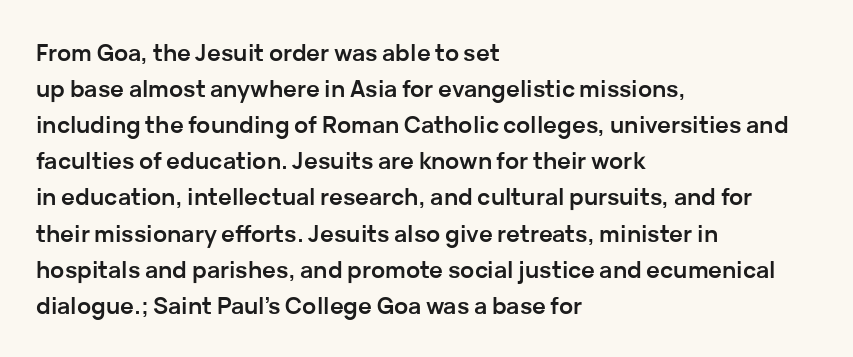
{"italic": "no", "bold": "yes", "underline": "no", "align": "left", "line_spacing": "normal", "line_spacing_ratio": 1.57, "letter_spacing": "normal", "letter_spacing_em": 0.0, "glyph_px": 23}
